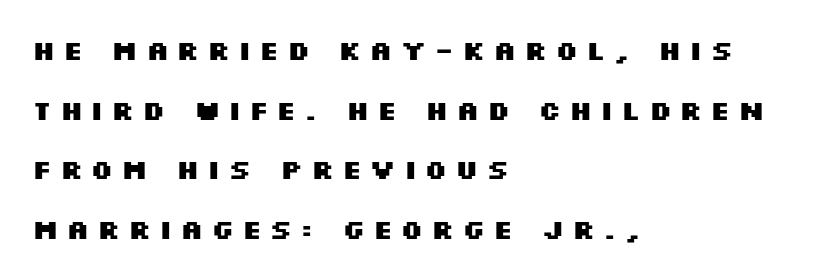
The letters stand upright; this is a roman face. The lines are spread far apart with generous leading. Substantial extra tracking has been applied to these lines. In CSS terms this would be text-align: left. Thick stems and heavy bowls — unmistakably bold. Each row of text sits above clean, open space.
